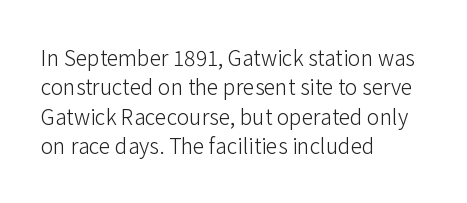
Q: Is the text bold? A: No.
Q: Is the text italic (slanted)? A: No, it is upright.
Q: Is the text underlined? A: No.
Q: How is the paragraph aligned? A: Left-aligned.
Q: Is the spacing between letters normal or unusually wide? A: Normal.
Q: Is the spacing between lines tight, normal or loose? A: Normal.
